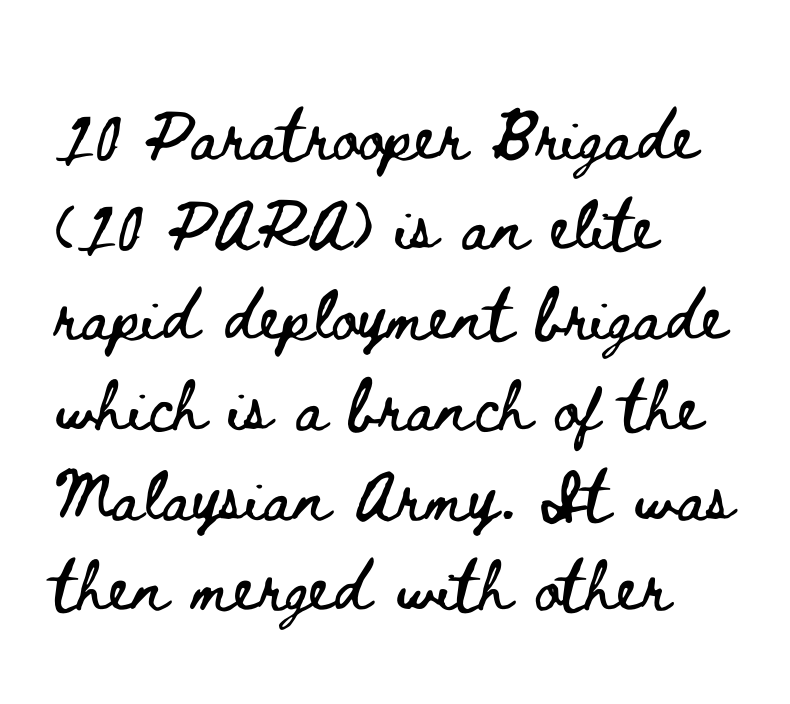
Q: Is the text italic (slanted)? A: Yes.
Q: Is the text underlined? A: No.
Q: How is the paragraph aligned? A: Left-aligned.
Q: Is the spacing between letters normal or unusually wide? A: Normal.
Q: Is the spacing between lines tight, normal or loose? A: Normal.
Q: Width (condensed, normal, or wide)? A: Wide.
Q: Stroke contrast? A: Low.
Q: x-height? A: Small.
Q: Monospaced? A: No.
